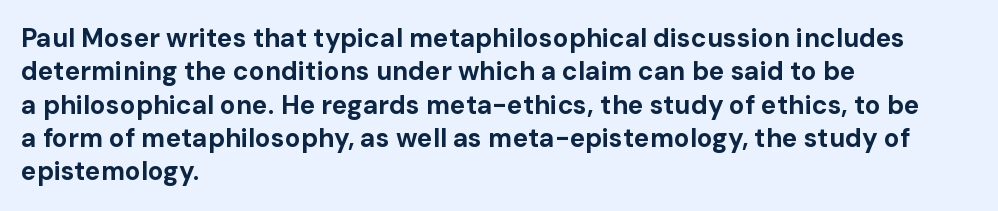
Q: Is the text bold? A: Yes.
Q: Is the text italic (slanted)? A: No, it is upright.
Q: Is the text underlined? A: No.
Q: How is the paragraph aligned? A: Left-aligned.
Q: Is the spacing between letters normal or unusually wide? A: Normal.
Q: Is the spacing between lines tight, normal or loose? A: Normal.
